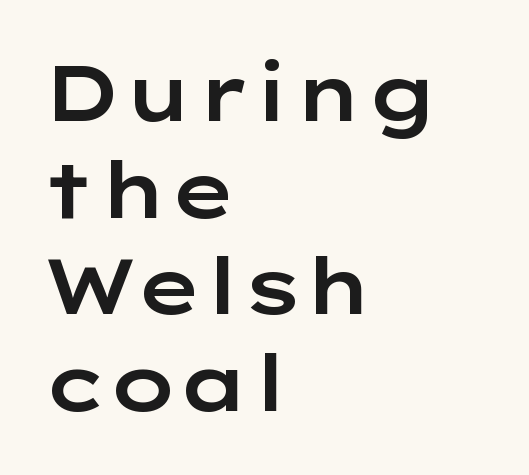
Think of a printed novel: that variable character pitch is what you see here. Caption: multi-line text, flush left, ragged right. The lettering stays uniformly vertical, giving the passage a roman look. Tracking value appears to be zero — textbook default spacing.
